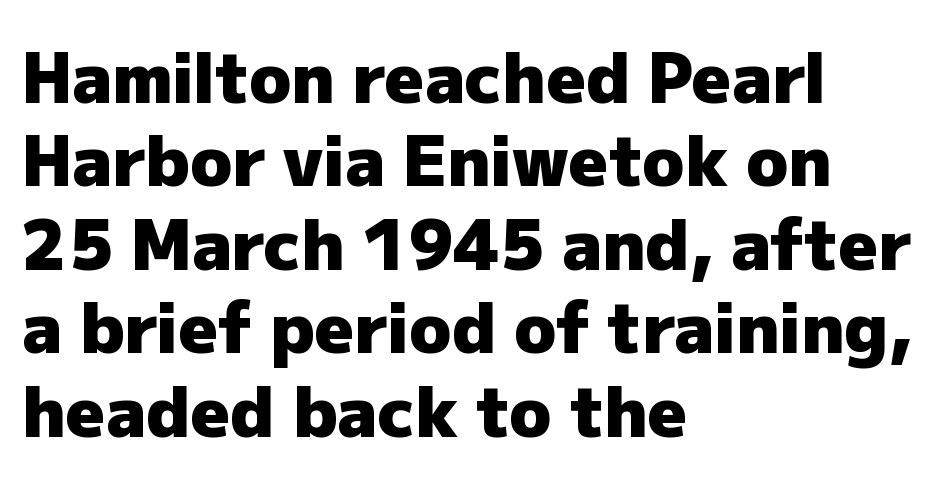
Grotesque or geometric, the face here clearly has no serifs. A classic flush-left, rag-right setting is used for this passage. Here the designer chose a conventional face with non-uniform glyph widths. Compared with typical body copy, the letter spacing here is the same. This is roman type, the default non-slanted kind.
